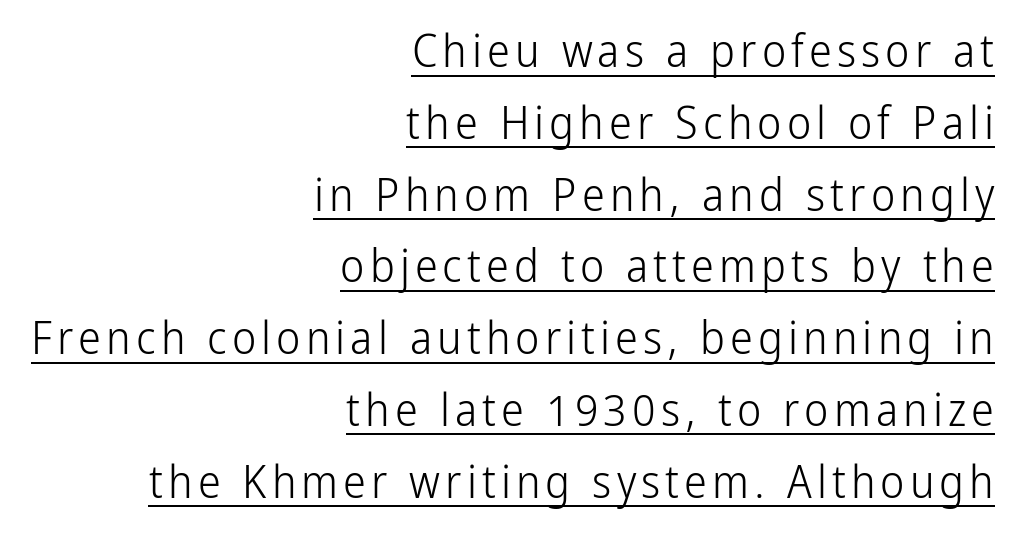
Q: Is the text bold? A: No.
Q: Is the text italic (slanted)? A: No, it is upright.
Q: Is the typeface a serif or a sans-serif typeface? A: Sans-serif.
Q: Is the text underlined? A: Yes.
Q: How is the paragraph aligned? A: Right-aligned.
Q: Is the spacing between lines tight, normal or loose? A: Normal.
Q: Width (condensed, normal, or wide)? A: Condensed.
Q: Stroke contrast? A: Low.
Q: x-height? A: Medium.
Q: Monospaced? A: No.
